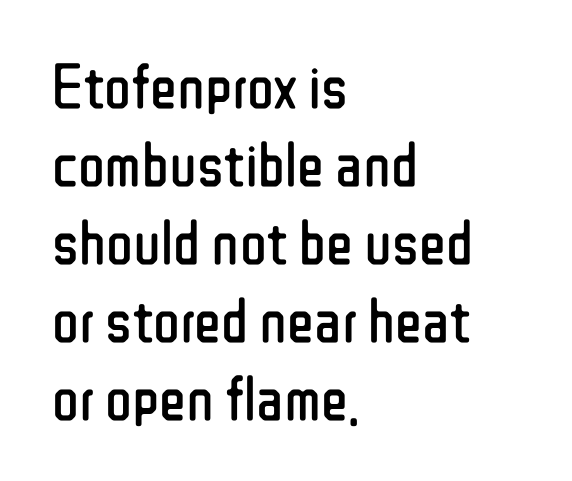
{"serif": "no", "italic": "no", "bold": "no", "weight": "regular", "width": "condensed", "stroke_contrast": "low", "x_height": "medium", "monospaced": "no", "underline": "no", "align": "left", "line_spacing_ratio": 1.24, "letter_spacing": "normal", "letter_spacing_em": 0.0, "glyph_px": 63}
